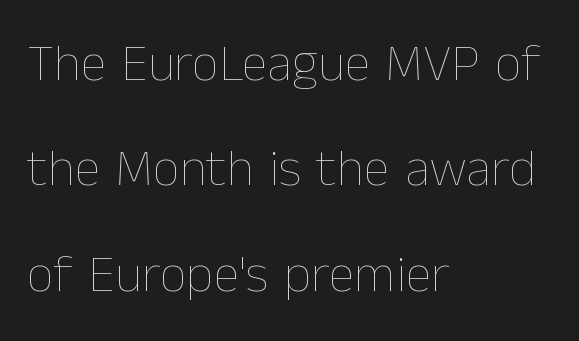
The image shows 53 px thin type, upright; set left-aligned, loose line spacing (1.99x), normal letter spacing, not underlined; low stroke contrast and a medium x-height.
